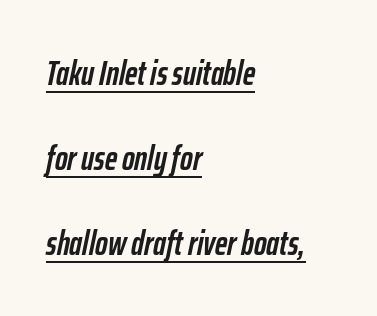
Q: Is the text bold? A: Yes.
Q: Is the text italic (slanted)? A: Yes, it leans right by about 12 degrees.
Q: Is the text underlined? A: Yes.
Q: How is the paragraph aligned? A: Left-aligned.
Q: Is the spacing between letters normal or unusually wide? A: Normal.
Q: Is the spacing between lines tight, normal or loose? A: Loose.
Q: Width (condensed, normal, or wide)? A: Condensed.
Q: Stroke contrast? A: Low.
Q: x-height? A: Medium.
Q: Monospaced? A: No.
